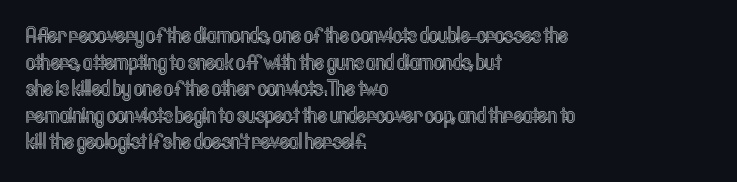
The image shows 22 px text type, upright; set left-aligned, line spacing 1.21x, normal letter spacing, not underlined.
